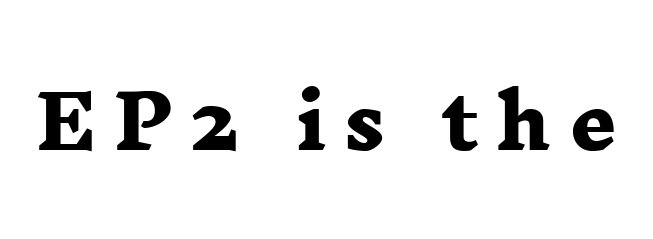
The image shows 73 px heavy, wide serif type; set unusually wide letter spacing (+0.25 em), not underlined; low stroke contrast and a medium x-height.
